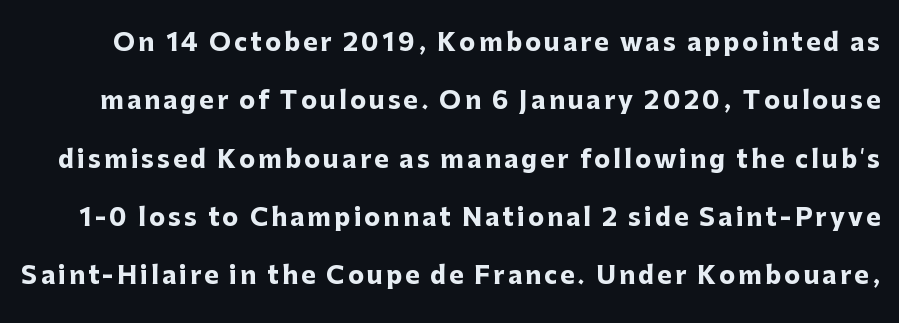
The image shows 24 px bold type, upright; set loose line spacing (2.43x), not underlined.
